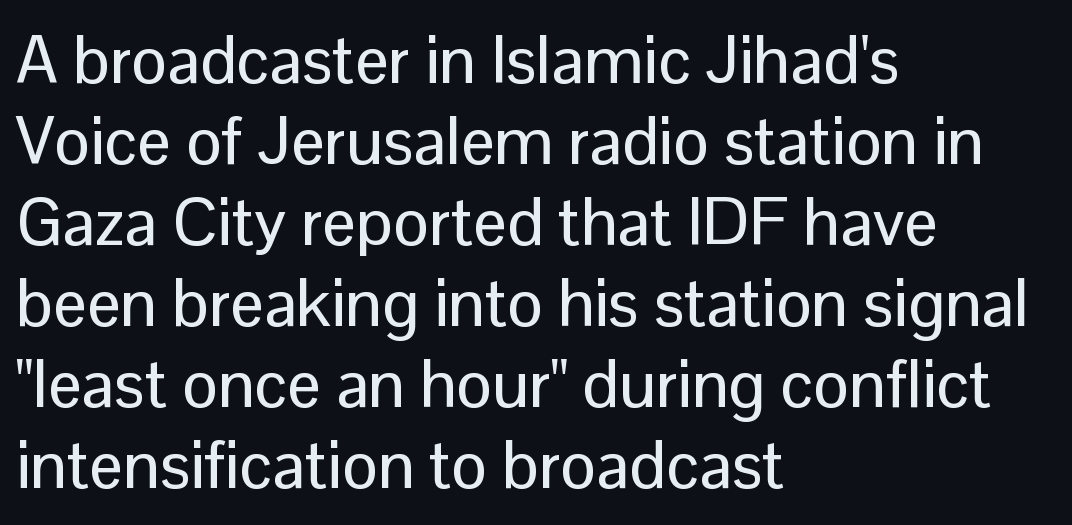
The image shows 67 px sans-serif type, upright; set left-aligned, line spacing 1.21x, normal letter spacing, not underlined; low stroke contrast and a medium x-height.
